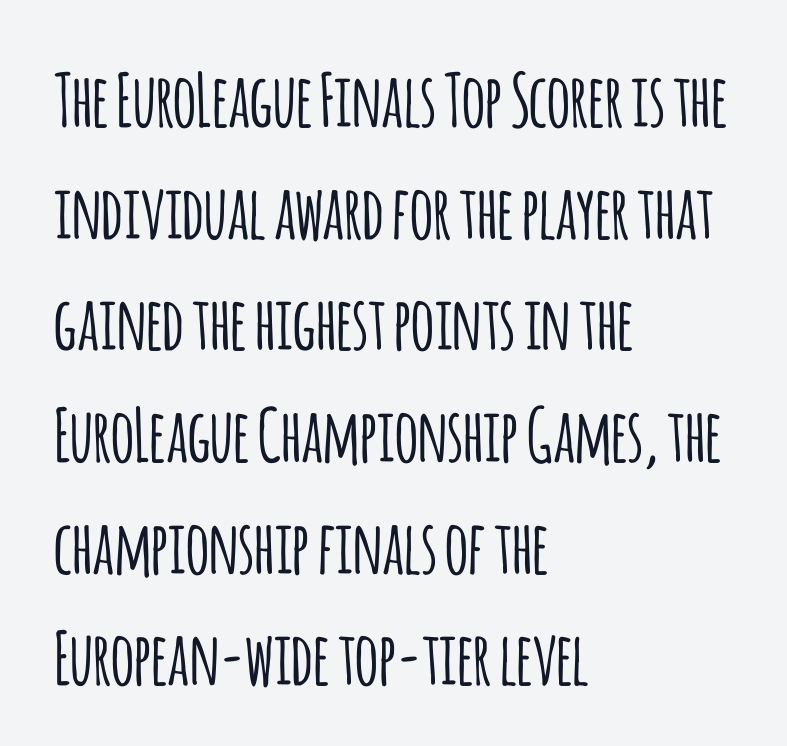
Tracking here is standard; glyphs follow each other at the usual distance. These lines are composed in type without serifs. Spacing verdict: proportional, widths tailored to each character. Posture: vertical.
